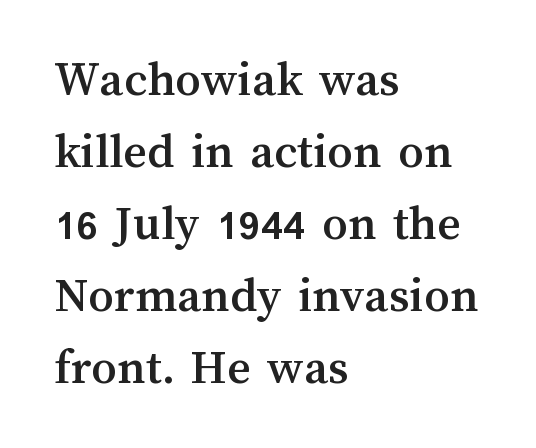
Think of a printed novel: that variable character pitch is what you see here. How are the letters spaced? Ordinarily, with no added tracking. These lines stack with their left ends in a neat column. Notice how the stems are strictly vertical — no italics here.
